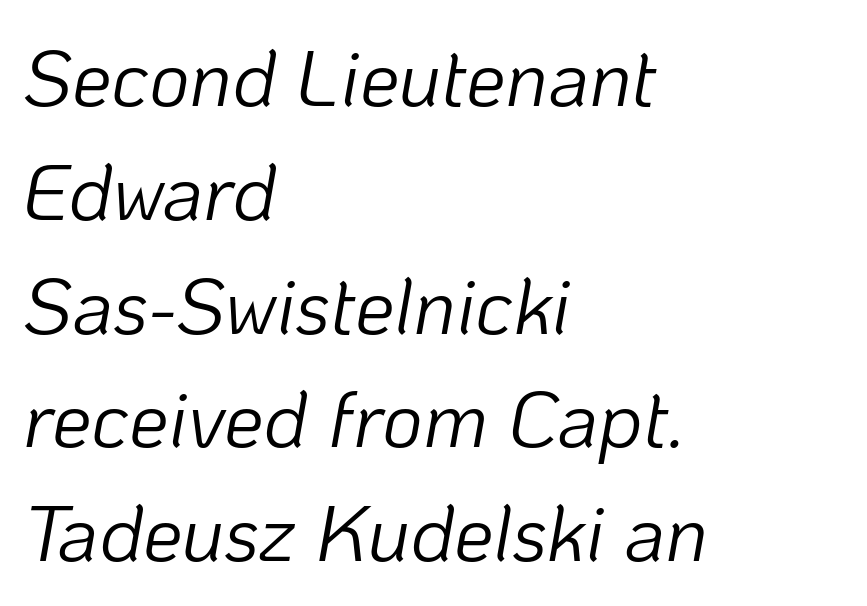
Baseline-to-baseline distance is the conventional proportion of letter height. Lines of text with bare space underneath. Notice how the passage keeps a crisp vertical edge on the left only. The gaps between neighbouring characters are ordinary and unremarkable. The typesetting does not lean heavy: it is not bold.
